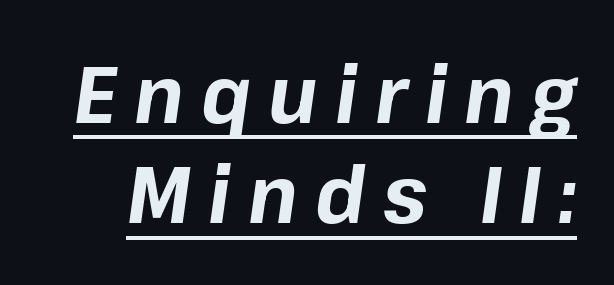
{"italic": "yes", "lean": "right", "slant_degrees": 8, "bold": "yes", "weight": "bold", "width": "normal", "stroke_contrast": "low", "x_height": "medium", "monospaced": "no", "underline": "yes", "line_spacing": "normal", "line_spacing_ratio": 1.27, "letter_spacing": "wide", "letter_spacing_em": 0.22, "glyph_px": 79}
